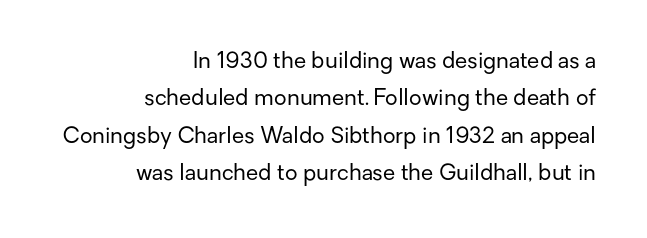
The image shows 22 px text type, upright; set right-aligned, normal line spacing (1.7x), normal letter spacing, not underlined.
